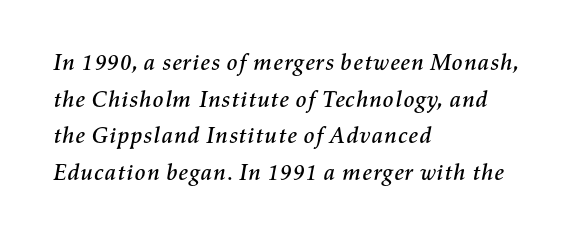
{"italic": "yes", "lean": "right", "slant_degrees": 11, "underline": "no", "align": "left", "line_spacing": "normal", "line_spacing_ratio": 1.59, "letter_spacing": "normal", "letter_spacing_em": 0.0, "glyph_px": 23}
